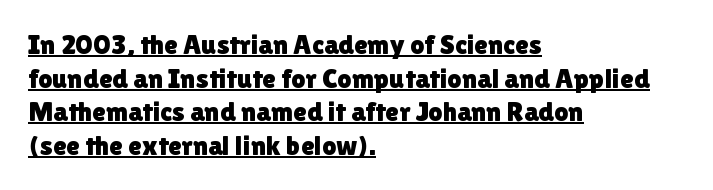
{"serif": "no", "italic": "no", "width": "normal", "stroke_contrast": "low", "x_height": "medium", "monospaced": "no", "underline": "yes", "align": "left", "line_spacing_ratio": 1.2, "letter_spacing": "normal", "letter_spacing_em": 0.0, "glyph_px": 28}
